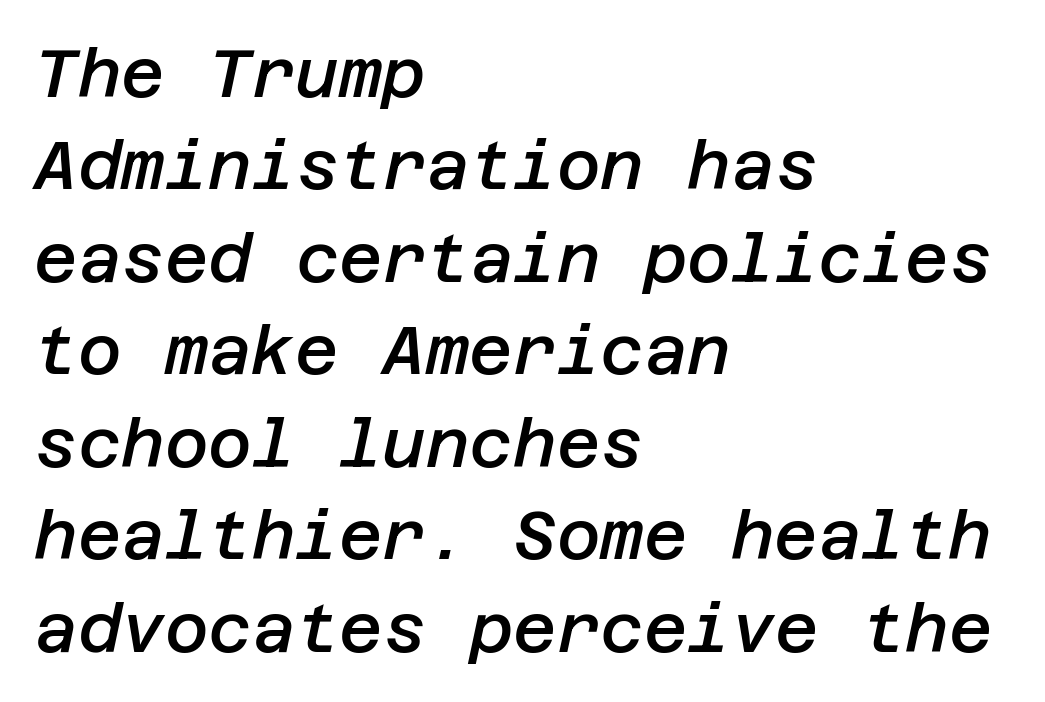
Q: Is the text bold? A: Semi-bold.
Q: Is the text italic (slanted)? A: Yes, it leans right by about 12 degrees.
Q: Is the text underlined? A: No.
Q: How is the paragraph aligned? A: Left-aligned.
Q: Is the spacing between letters normal or unusually wide? A: Normal.
Q: Is the spacing between lines tight, normal or loose? A: Normal.
Q: Width (condensed, normal, or wide)? A: Normal.
Q: Stroke contrast? A: Low.
Q: x-height? A: Large.
